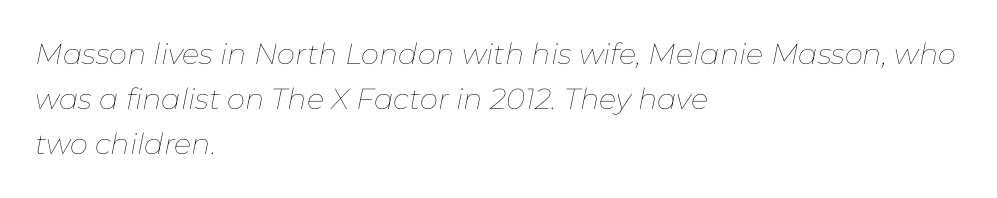
Q: Is the text bold? A: No.
Q: Is the text italic (slanted)? A: Yes, it leans right by about 11 degrees.
Q: Is the text underlined? A: No.
Q: How is the paragraph aligned? A: Left-aligned.
Q: Is the spacing between letters normal or unusually wide? A: Normal.
Q: Is the spacing between lines tight, normal or loose? A: Normal.
Q: Width (condensed, normal, or wide)? A: Normal.
Q: Stroke contrast? A: Low.
Q: x-height? A: Medium.
Q: Monospaced? A: No.
